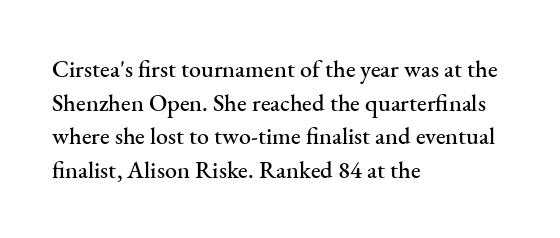
{"italic": "no", "underline": "no", "align": "left", "line_spacing": "normal", "line_spacing_ratio": 1.4, "letter_spacing": "normal", "letter_spacing_em": 0.0, "glyph_px": 24}
